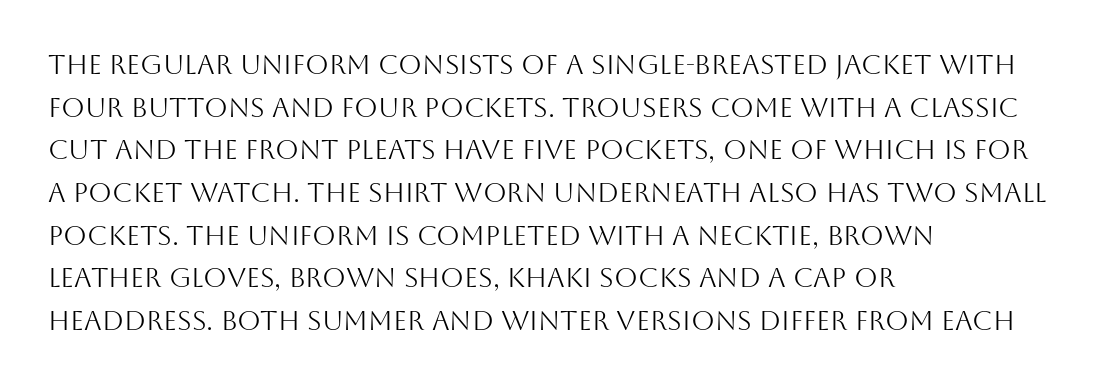
Q: Is the text bold? A: No.
Q: Is the text italic (slanted)? A: No, it is upright.
Q: Is the text underlined? A: No.
Q: How is the paragraph aligned? A: Left-aligned.
Q: Is the spacing between letters normal or unusually wide? A: Normal.
Q: Is the spacing between lines tight, normal or loose? A: Normal.
